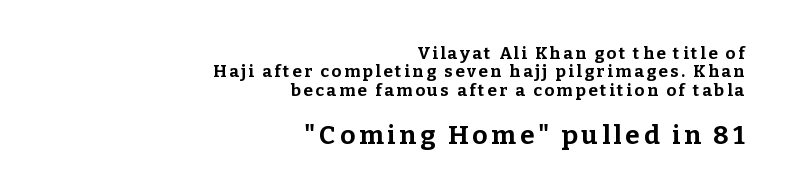
The image shows 26 px bold type, upright; set right-aligned, tight line spacing (1.08x), not underlined; the second (bottom) block is 1.53x larger.
